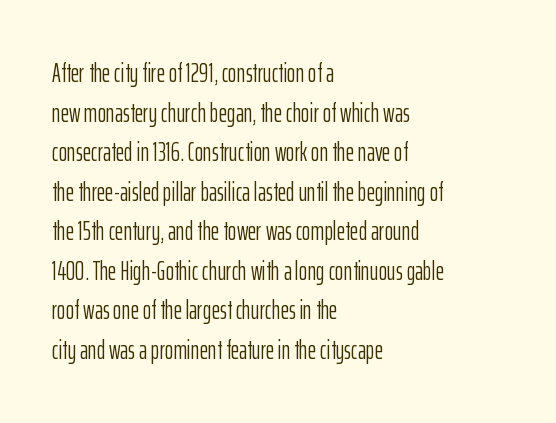
The block of text has a typical density, with ordinary space between rows. The line texture is even and compact thanks to regular tracking. Nothing heavy about these letters — not bold at all. Which margin do the lines hug? The left one — the right edge is uneven.
